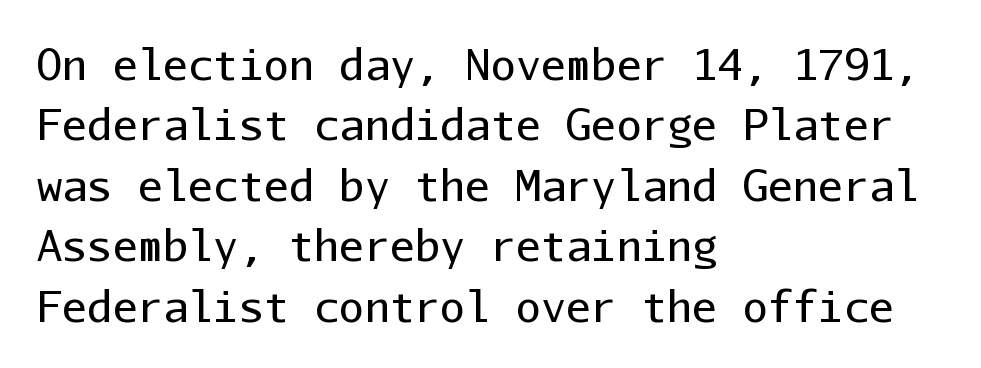
Q: Is the text bold? A: No.
Q: Is the text italic (slanted)? A: No, it is upright.
Q: Is the typeface a serif or a sans-serif typeface? A: Sans-serif.
Q: Is the text underlined? A: No.
Q: How is the paragraph aligned? A: Left-aligned.
Q: Is the spacing between letters normal or unusually wide? A: Normal.
Q: Is the spacing between lines tight, normal or loose? A: Normal.
Q: Width (condensed, normal, or wide)? A: Normal.
Q: Stroke contrast? A: Low.
Q: x-height? A: Medium.
Q: Monospaced? A: Yes.
